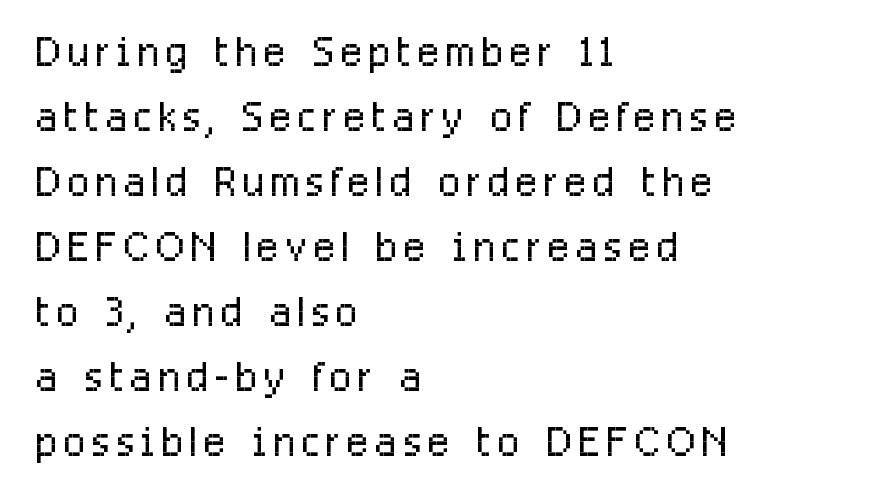
{"serif": "no", "italic": "no", "bold": "no", "weight": "light", "width": "condensed", "stroke_contrast": "low", "x_height": "medium", "monospaced": "no", "underline": "no", "align": "left", "line_spacing": "tight", "line_spacing_ratio": 1.12, "glyph_px": 58}
